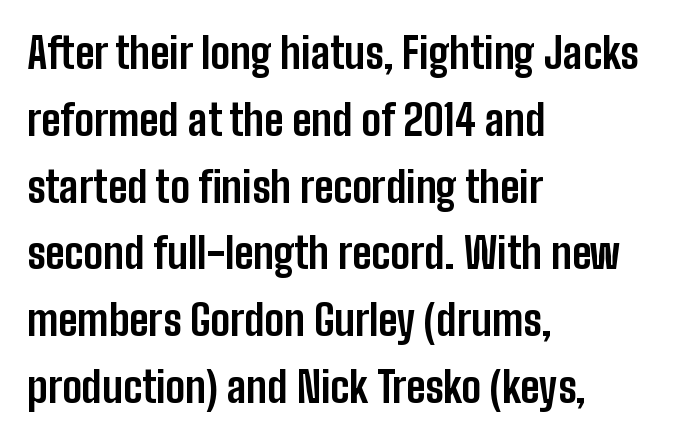
Vertical spacing — default. Default kerning and tracking; the words read as compact shapes. A typesetter would call this proportional, since set widths differ per character. Is the block centered? No — it sits flush against the left margin.
